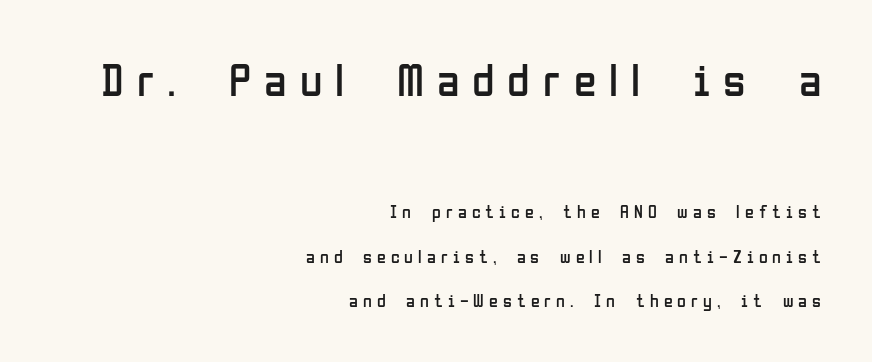
The image shows 46 px regular-weight, condensed sans-serif type, upright; set right-aligned, loose line spacing (2.45x), unusually wide letter spacing (+0.28 em), not underlined; the first (top) block is 2.56x larger; low stroke contrast and a medium x-height.
